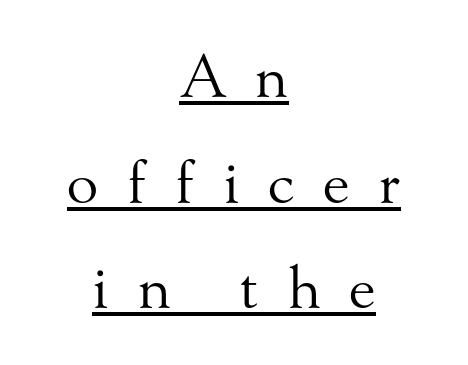
The image shows 58 px regular-weight serif type, upright; set centered, line spacing 1.82x, unusually wide letter spacing (+0.49 em), underlined; medium stroke contrast and a small x-height.
